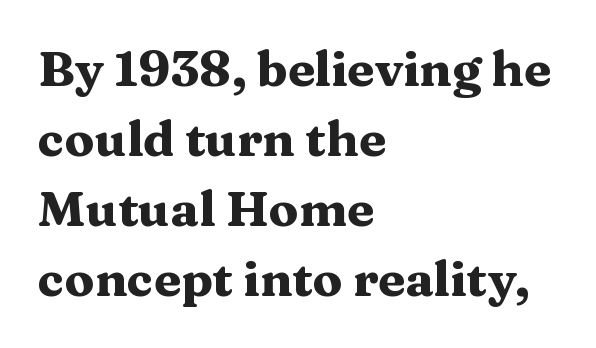
Is this a sans? No — the strokes have serifs. A typesetter would call this leading conventional body-copy spacing. There is no visible air inserted between adjacent glyphs. Notice how thick the strokes are: this is what a full bold looks like. The face used here is proportionally spaced, like ordinary book or web type.
